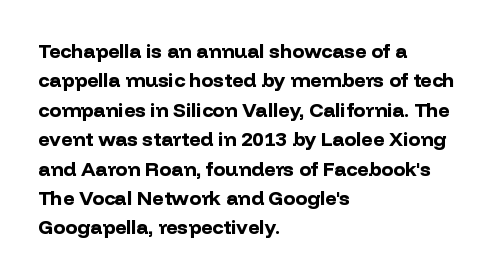
Emphasis by weight is at full strength: bold. The glyphs are unaccompanied by any horizontal stroke below them. Nothing unusual about the tracking: characters are spaced as the font intends. Do the letters lean? They stand straight. Every row of glyphs begins at an identical x-position on the left.
